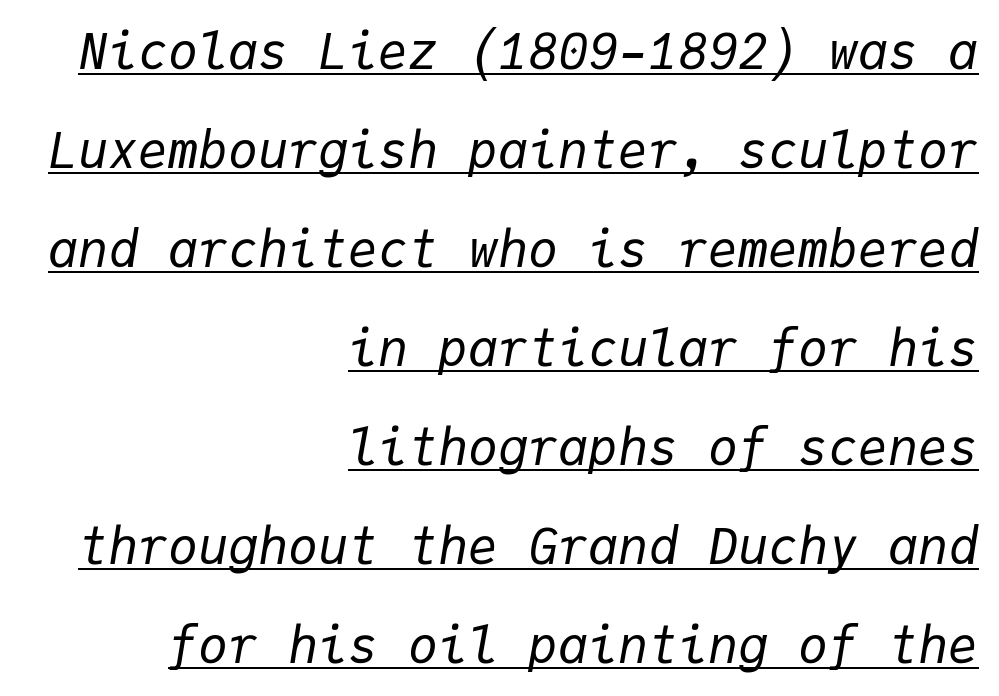
{"italic": "yes", "lean": "right", "slant_degrees": 9, "bold": "no", "weight": "regular", "width": "normal", "stroke_contrast": "low", "x_height": "medium", "monospaced": "yes", "underline": "yes", "align": "right", "line_spacing": "loose", "line_spacing_ratio": 1.98, "letter_spacing": "normal", "letter_spacing_em": 0.0, "glyph_px": 50}
